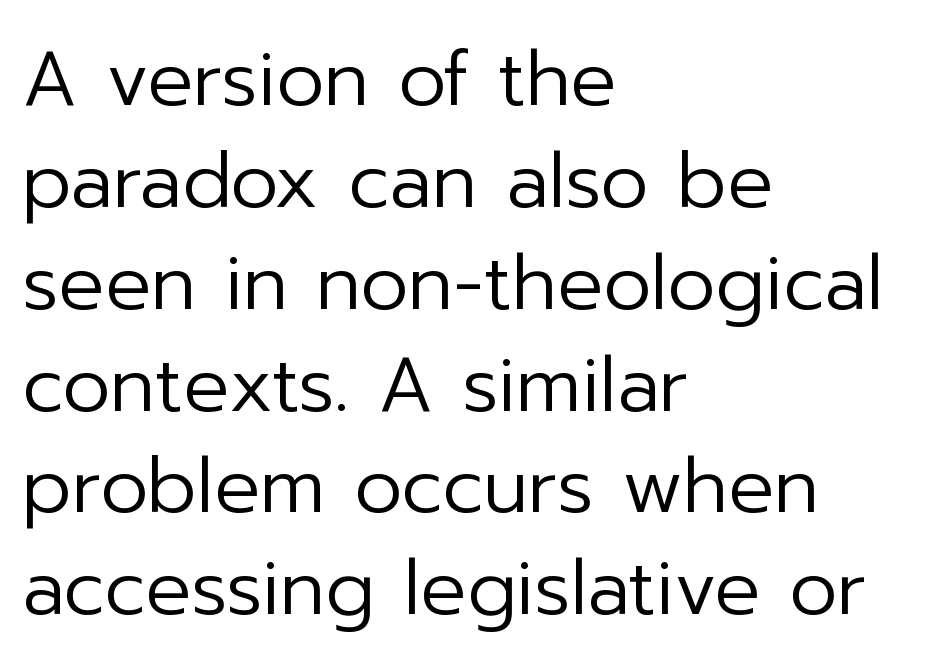
Tall strokes in this sample are plumb rather than angled. The passage shown stacks its lines at a standard gap. Summary of weight: not heavy and not bold. The line texture is even and compact thanks to regular tracking. Stroke terminals: plain, sans-serif. The baseline area is clear.
